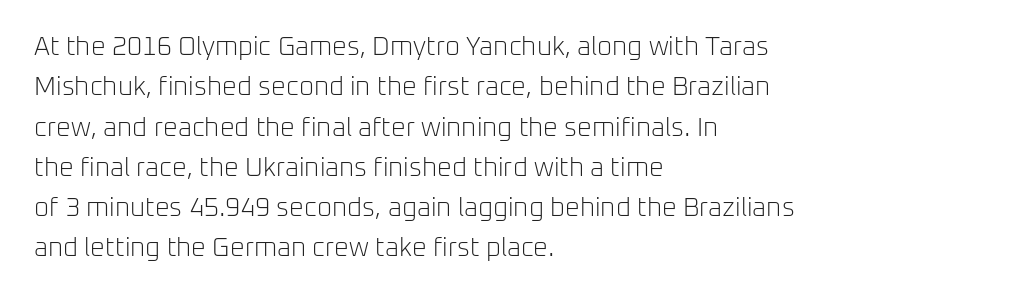
Check the space under the baseline: it is left empty. The type sits square on the baseline with zero lean. Line spacing here is normal. Casual observation: everything's shoved over to the left. Honestly, the letter spacing is just normal — you wouldn't notice it.
